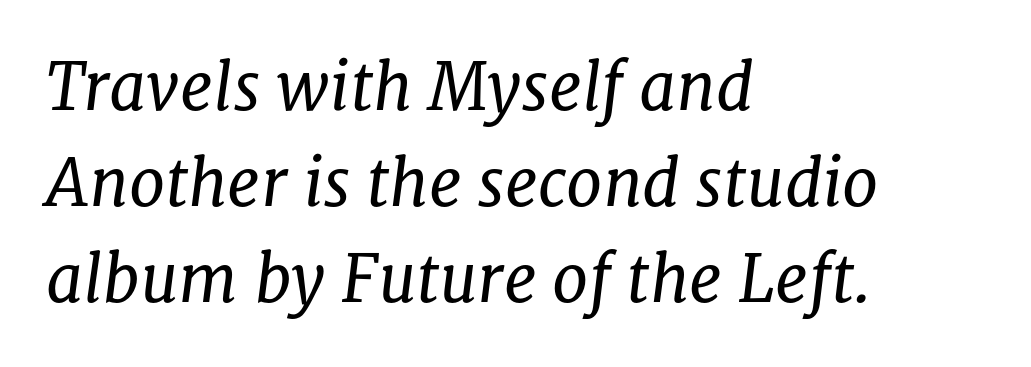
No chunkiness to these letters — they're not bold. Has an underline been added? It has not. Each word holds together tightly as a unit, with standard inter-letter gaps. Vertically, the passage feels balanced, rows spaced as you'd expect.
